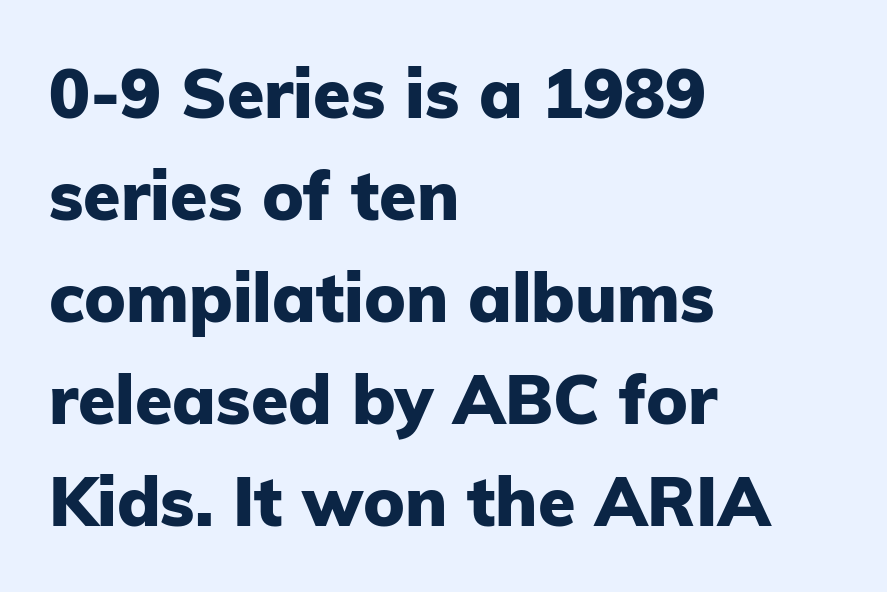
Q: Is the text bold? A: Yes.
Q: Is the text italic (slanted)? A: No, it is upright.
Q: Is the typeface a serif or a sans-serif typeface? A: Sans-serif.
Q: Is the text underlined? A: No.
Q: How is the paragraph aligned? A: Left-aligned.
Q: Is the spacing between letters normal or unusually wide? A: Normal.
Q: Is the spacing between lines tight, normal or loose? A: Normal.
Q: Width (condensed, normal, or wide)? A: Normal.
Q: Stroke contrast? A: Low.
Q: x-height? A: Medium.
Q: Monospaced? A: No.
